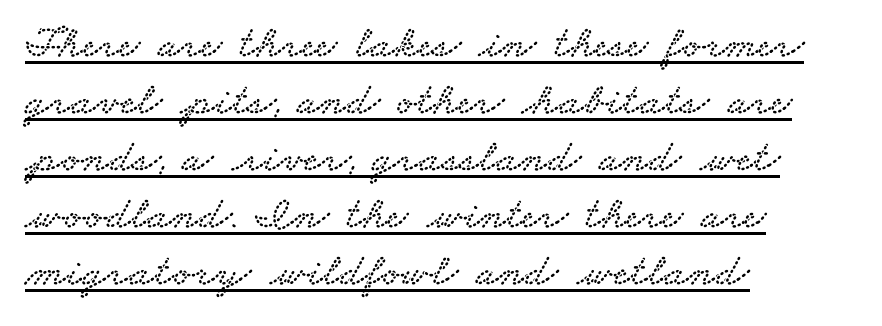
This rendering features underlined lettering. Horizontal alignment here is leftward, the default for most running prose. Looks like regular typesetting: each glyph gets only the width it needs.
